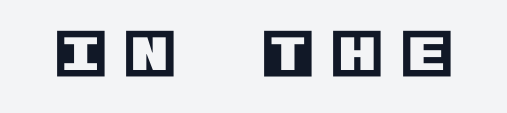
The face used here is rendered with a markedly widened letterfit. The words here are not underlined. The letters stand upright; this is a roman face.
